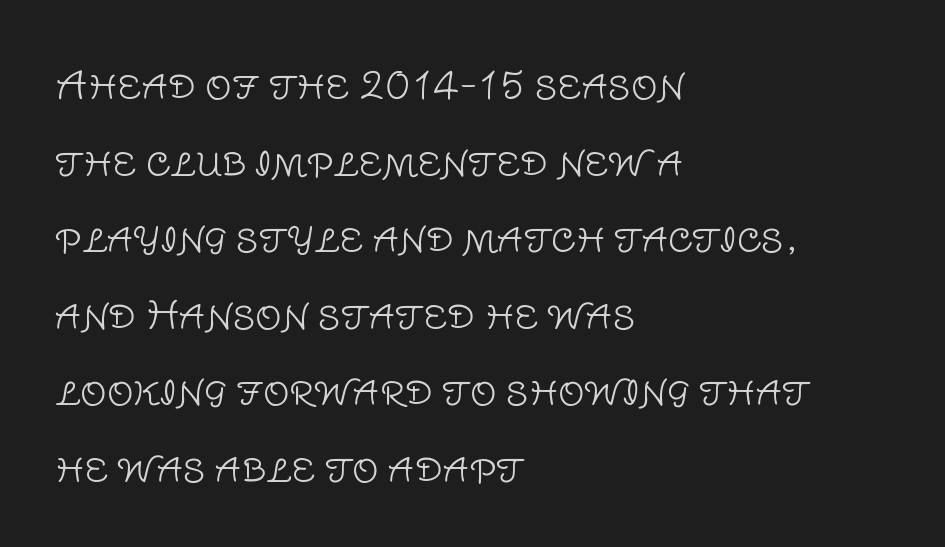
Q: Is the text bold? A: No.
Q: Is the text italic (slanted)? A: Yes.
Q: Is the typeface a serif or a sans-serif typeface? A: Sans-serif.
Q: Is the text underlined? A: No.
Q: How is the paragraph aligned? A: Left-aligned.
Q: Is the spacing between letters normal or unusually wide? A: Normal.
Q: Is the spacing between lines tight, normal or loose? A: Loose.
Q: Width (condensed, normal, or wide)? A: Normal.
Q: Stroke contrast? A: Low.
Q: x-height? A: Large.
Q: Monospaced? A: No.
